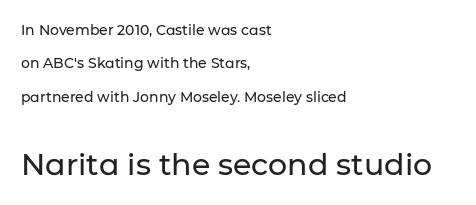
{"serif": "no", "italic": "no", "width": "normal", "stroke_contrast": "low", "x_height": "medium", "monospaced": "no", "underline": "no", "align": "left", "line_spacing": "loose", "line_spacing_ratio": 2.39, "letter_spacing": "normal", "letter_spacing_em": 0.0, "larger_block": "second", "size_ratio": 2.14, "glyph_px": 30}
